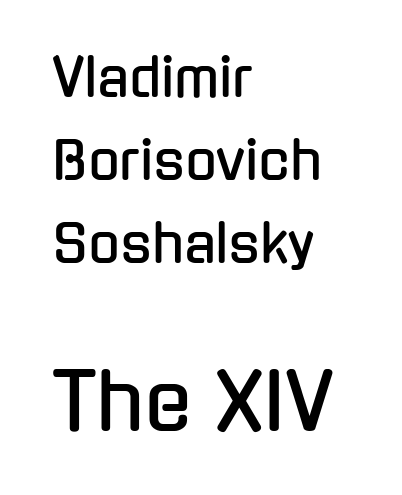
The image shows 78 px condensed sans-serif type, upright; set left-aligned, normal line spacing (1.6x), normal letter spacing, not underlined; the second (bottom) block is 1.5x larger; low stroke contrast and a medium x-height.
